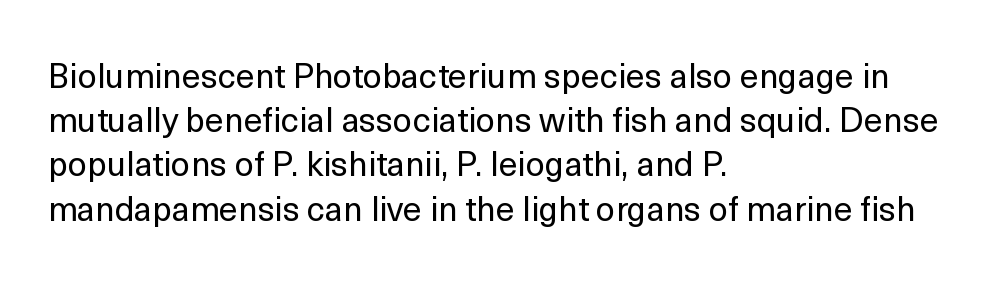
Q: Is the text bold? A: No.
Q: Is the text italic (slanted)? A: No, it is upright.
Q: Is the typeface a serif or a sans-serif typeface? A: Sans-serif.
Q: Is the text underlined? A: No.
Q: How is the paragraph aligned? A: Left-aligned.
Q: Is the spacing between letters normal or unusually wide? A: Normal.
Q: Is the spacing between lines tight, normal or loose? A: Normal.
Q: Width (condensed, normal, or wide)? A: Normal.
Q: x-height? A: Medium.
Q: Monospaced? A: No.
